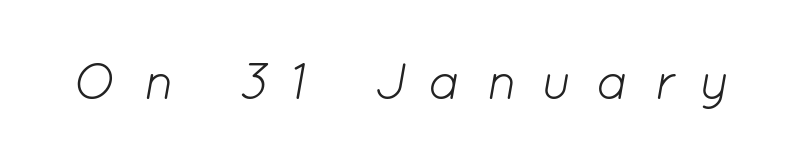
The image shows 51 px light type, italic (leaning right); set unusually wide letter spacing (+0.48 em), not underlined; low stroke contrast and a medium x-height.
